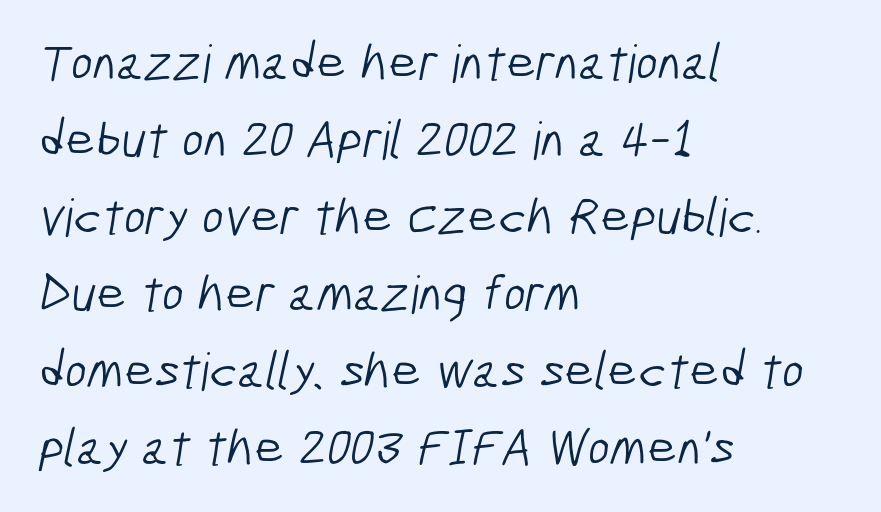
Q: Is the text bold? A: No.
Q: Is the typeface a serif or a sans-serif typeface? A: Sans-serif.
Q: Is the text underlined? A: No.
Q: How is the paragraph aligned? A: Left-aligned.
Q: Is the spacing between letters normal or unusually wide? A: Normal.
Q: Is the spacing between lines tight, normal or loose? A: Normal.
Q: Width (condensed, normal, or wide)? A: Condensed.
Q: Stroke contrast? A: Low.
Q: x-height? A: Medium.
Q: Monospaced? A: No.
